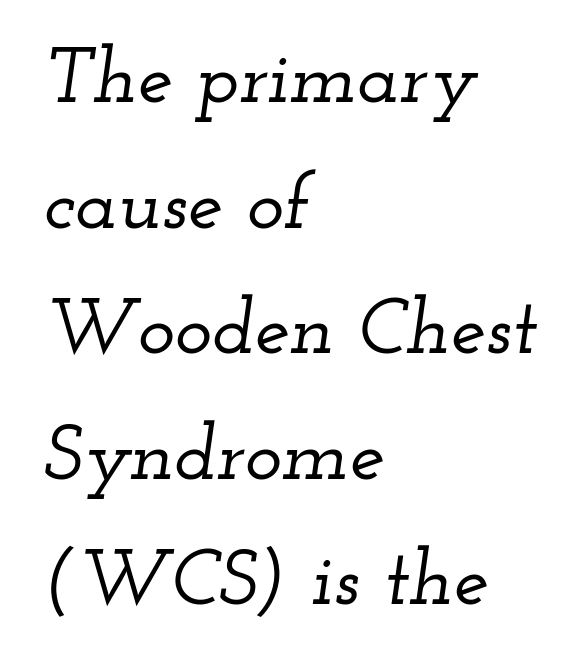
{"serif": "yes", "italic": "yes", "lean": "right", "slant_degrees": 12, "width": "wide", "stroke_contrast": "low", "x_height": "small", "monospaced": "no", "underline": "no", "align": "left", "line_spacing": "normal", "line_spacing_ratio": 1.59, "letter_spacing": "normal", "letter_spacing_em": 0.0, "glyph_px": 79}
